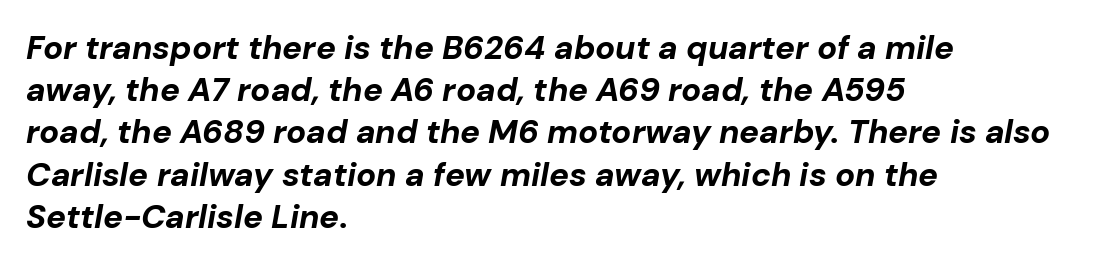
The image shows 33 px bold type, italic (leaning right); set left-aligned, normal line spacing (1.28x), normal letter spacing, not underlined; low stroke contrast and a medium x-height.
